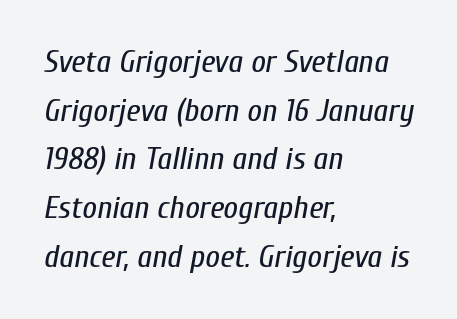
The image shows 32 px regular-weight, condensed type, italic (leaning right); set left-aligned, normal line spacing (1.52x), normal letter spacing, not underlined; low stroke contrast and a medium x-height.
